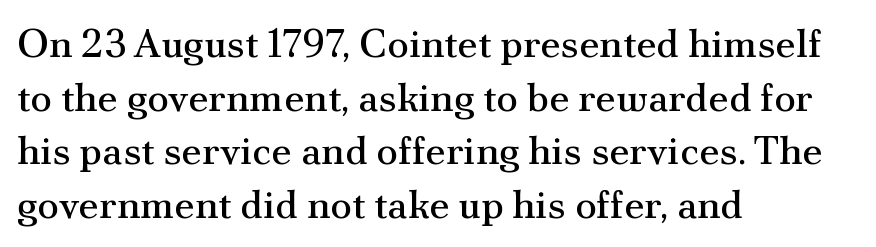
The image shows 40 px regular-weight serif type, upright; set left-aligned, normal line spacing (1.34x), normal letter spacing, not underlined; medium stroke contrast and a small x-height.
